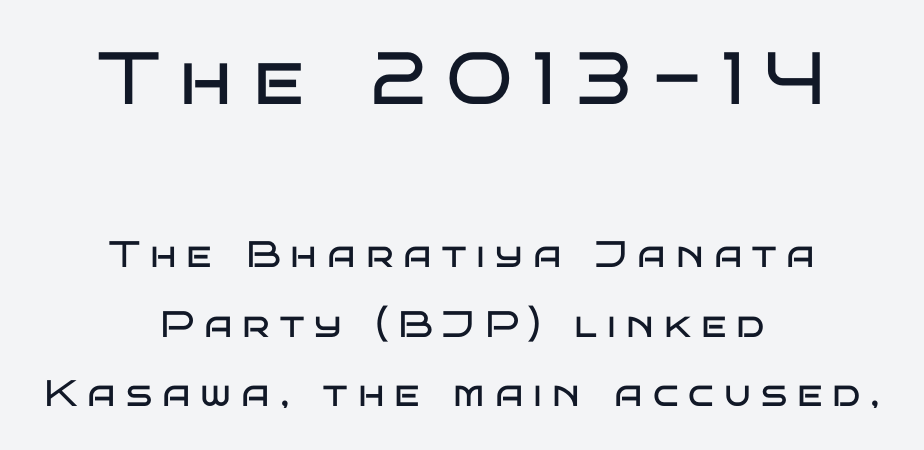
Q: Is the text bold? A: No.
Q: Is the text italic (slanted)? A: No, it is upright.
Q: Is the typeface a serif or a sans-serif typeface? A: Sans-serif.
Q: Is the text underlined? A: No.
Q: How is the paragraph aligned? A: Centered.
Q: Is the spacing between letters normal or unusually wide? A: Unusually wide.
Q: Which block of text is set in a larger size, the first (top) or the second (bottom)? A: The first (top) one.
Q: Width (condensed, normal, or wide)? A: Wide.
Q: Stroke contrast? A: Low.
Q: x-height? A: Large.
Q: Monospaced? A: No.
